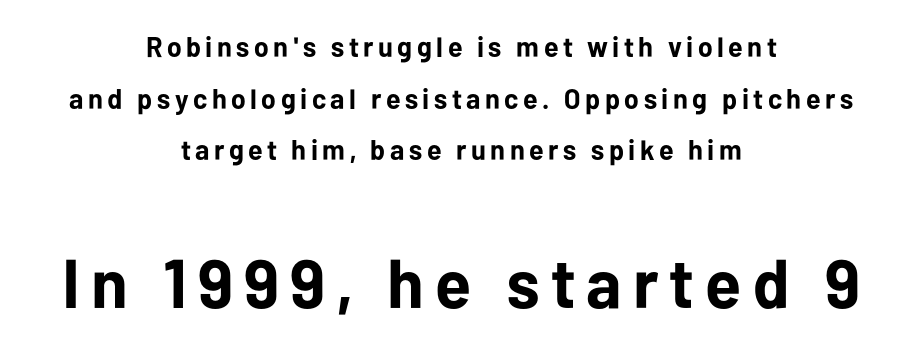
The typeface chosen for these lines omits serifs. Do the letters lean? They stand straight. The rendering positions every line midway between the sides. Type without underlining. Varying glyph widths throughout — classic text-font behaviour. You get the small type first, then a jump to larger type.
